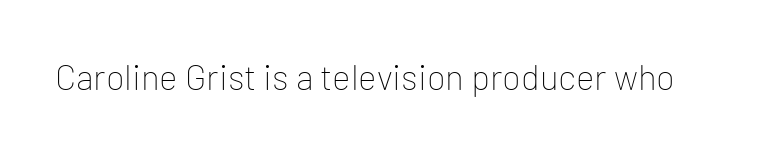
{"serif": "no", "italic": "no", "bold": "no", "weight": "thin", "width": "normal", "stroke_contrast": "low", "x_height": "medium", "monospaced": "no", "underline": "no", "letter_spacing": "normal", "letter_spacing_em": 0.0, "glyph_px": 35}
